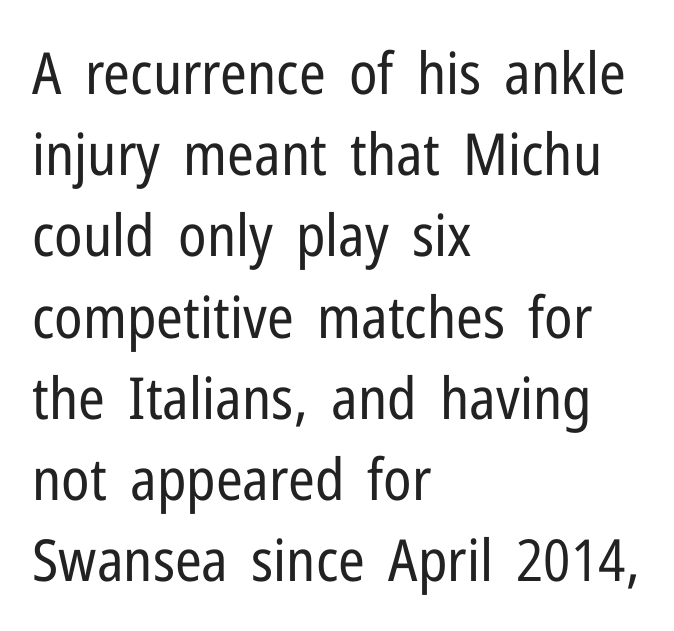
Caption: face not bold, strokes unweighted. The text was rendered using a sans face with plain stroke endings. Think of a printed novel: that variable character pitch is what you see here. No italicization has been applied; the sample stays upright.
